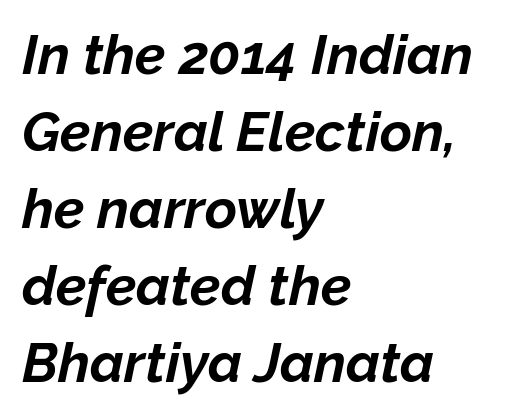
The image shows 55 px bold type, italic (leaning right); set left-aligned, normal line spacing (1.4x), normal letter spacing, not underlined; low stroke contrast and a medium x-height.
